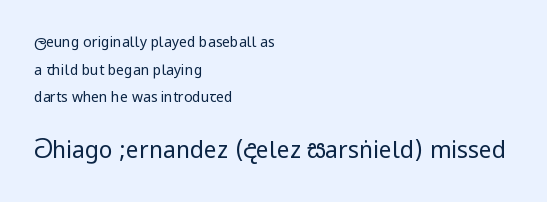
{"italic": "no", "bold": "no", "underline": "no", "align": "left", "line_spacing": "loose", "line_spacing_ratio": 1.98, "letter_spacing": "normal", "letter_spacing_em": 0.0, "larger_block": "second", "size_ratio": 1.64, "glyph_px": 23}
